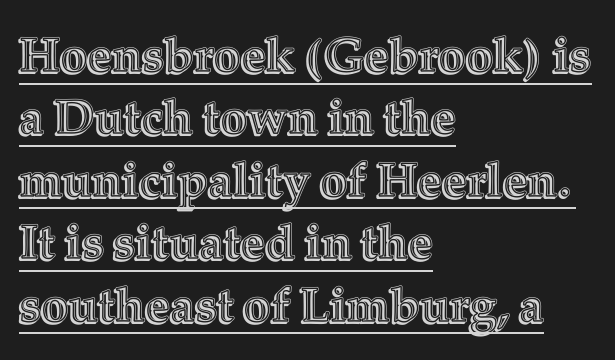
Q: Is the text italic (slanted)? A: No, it is upright.
Q: Is the text underlined? A: Yes.
Q: How is the paragraph aligned? A: Left-aligned.
Q: Is the spacing between letters normal or unusually wide? A: Normal.
Q: Is the spacing between lines tight, normal or loose? A: Normal.
Q: Width (condensed, normal, or wide)? A: Normal.
Q: x-height? A: Medium.
Q: Monospaced? A: No.
